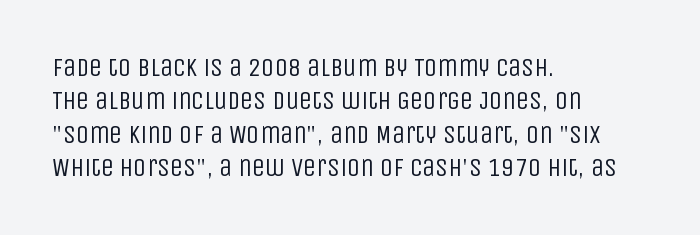
Compared with typical paragraphs, the rows here are spaced about the same. The letters stand straight up with perfectly vertical stems. Short and long lines alike share a common starting point at left. Is the stroke heavy? The answer is a plain regular-or-lighter. In terms of letterspacing, this is plain default setting. Just letters on the line, the space beneath them empty.
